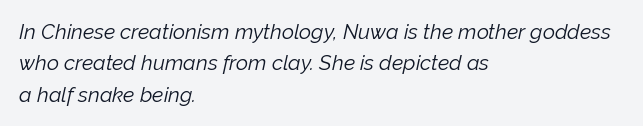
The text carries the slant typical of an italic or oblique font. The rendering uses a moderate line-height, typical for paragraphs. Compared with a typical body face, this is equally light or lighter still. The passage shown is not underscored anywhere. This rendering leaves character spacing at its baseline value. The rag falls on the right side of this text block.
